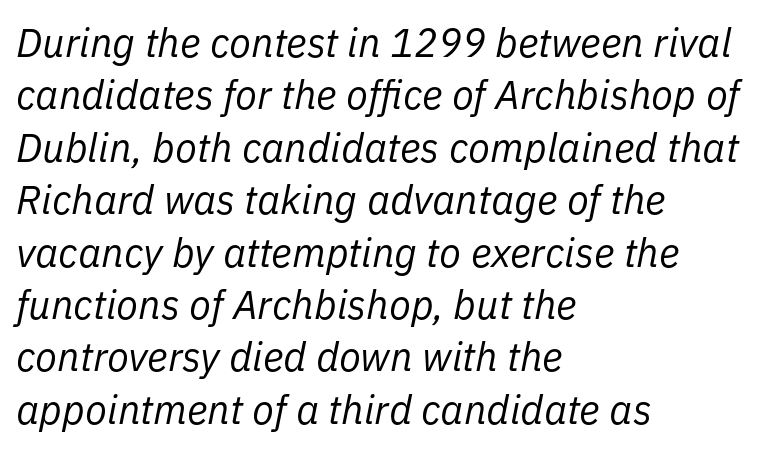
Q: Is the text bold? A: No.
Q: Is the text italic (slanted)? A: Yes, it leans right by about 11 degrees.
Q: Is the text underlined? A: No.
Q: How is the paragraph aligned? A: Left-aligned.
Q: Is the spacing between letters normal or unusually wide? A: Normal.
Q: Is the spacing between lines tight, normal or loose? A: Normal.
Q: Width (condensed, normal, or wide)? A: Normal.
Q: Stroke contrast? A: Low.
Q: x-height? A: Medium.
Q: Monospaced? A: No.
